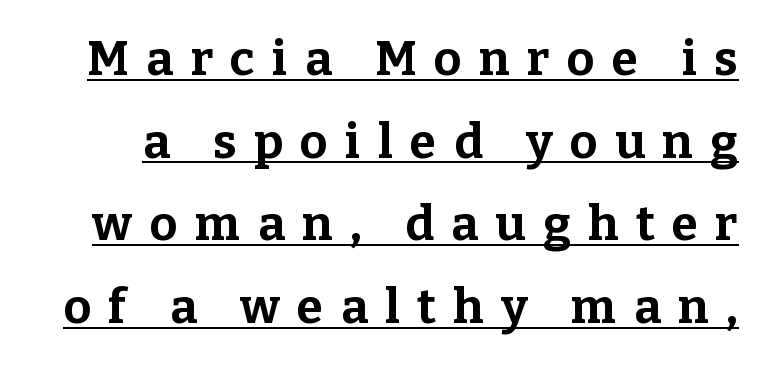
The image shows 48 px bold serif type, upright; set line spacing 1.72x, unusually wide letter spacing (+0.36 em), underlined; low stroke contrast and a medium x-height.
